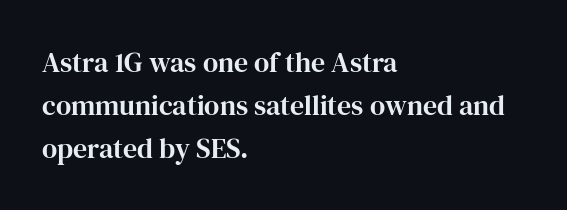
Q: Is the text italic (slanted)? A: No, it is upright.
Q: Is the typeface a serif or a sans-serif typeface? A: Serif.
Q: Is the text underlined? A: No.
Q: How is the paragraph aligned? A: Left-aligned.
Q: Is the spacing between letters normal or unusually wide? A: Normal.
Q: Is the spacing between lines tight, normal or loose? A: Normal.
Q: Width (condensed, normal, or wide)? A: Normal.
Q: Stroke contrast? A: High.
Q: x-height? A: Medium.
Q: Monospaced? A: No.
